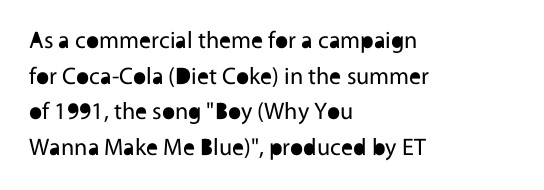
The image shows 24 px text type, upright; set left-aligned, normal line spacing (1.48x), normal letter spacing, not underlined.
